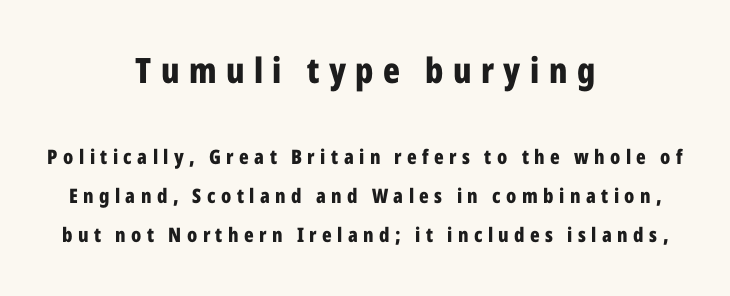
Q: Is the text bold? A: Yes.
Q: Is the text italic (slanted)? A: No, it is upright.
Q: Is the typeface a serif or a sans-serif typeface? A: Sans-serif.
Q: Is the text underlined? A: No.
Q: How is the paragraph aligned? A: Centered.
Q: Is the spacing between letters normal or unusually wide? A: Unusually wide.
Q: Is the spacing between lines tight, normal or loose? A: Loose.
Q: Which block of text is set in a larger size, the first (top) or the second (bottom)? A: The first (top) one.
Q: Width (condensed, normal, or wide)? A: Condensed.
Q: Stroke contrast? A: Low.
Q: x-height? A: Medium.
Q: Monospaced? A: No.
